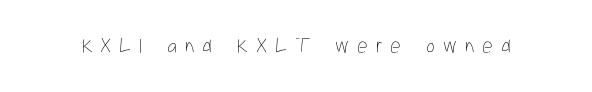
Look at the tracking — it's clearly loosened, letters drifting apart. Unlike italic type, these characters show no tilt at all. A quiet, ordinary-to-light weight characterises the typeface. This rendering features lettering with no underline.
